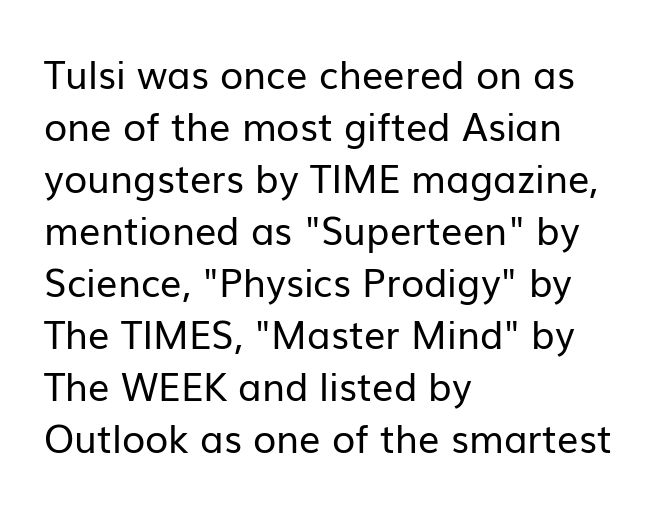
These lines are rendered in a variable-pitch font. This rendering uses left alignment, leaving the right contour irregular. Weight class: somewhere from thin through regular. The rendering keeps characters at their native spacing.
